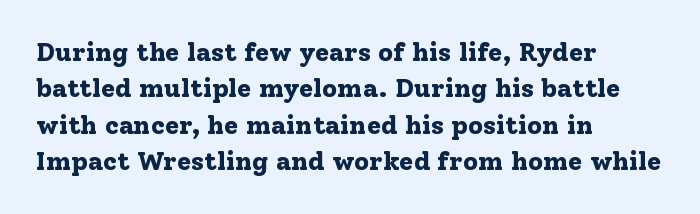
Q: Is the text bold? A: Yes.
Q: Is the text italic (slanted)? A: No, it is upright.
Q: Is the text underlined? A: No.
Q: How is the paragraph aligned? A: Left-aligned.
Q: Is the spacing between letters normal or unusually wide? A: Normal.
Q: Is the spacing between lines tight, normal or loose? A: Normal.
